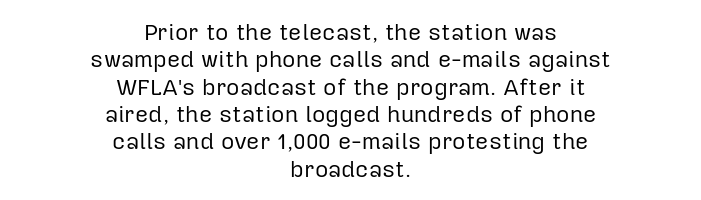
Q: Is the text bold? A: No.
Q: Is the text italic (slanted)? A: No, it is upright.
Q: Is the text underlined? A: No.
Q: How is the paragraph aligned? A: Centered.
Q: Is the spacing between letters normal or unusually wide? A: Normal.
